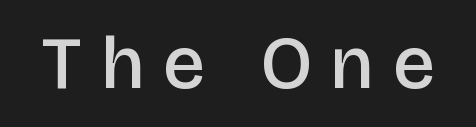
The image shows 75 px semibold sans-serif type, upright; set unusually wide letter spacing (+0.25 em), not underlined; low stroke contrast and a large x-height.
